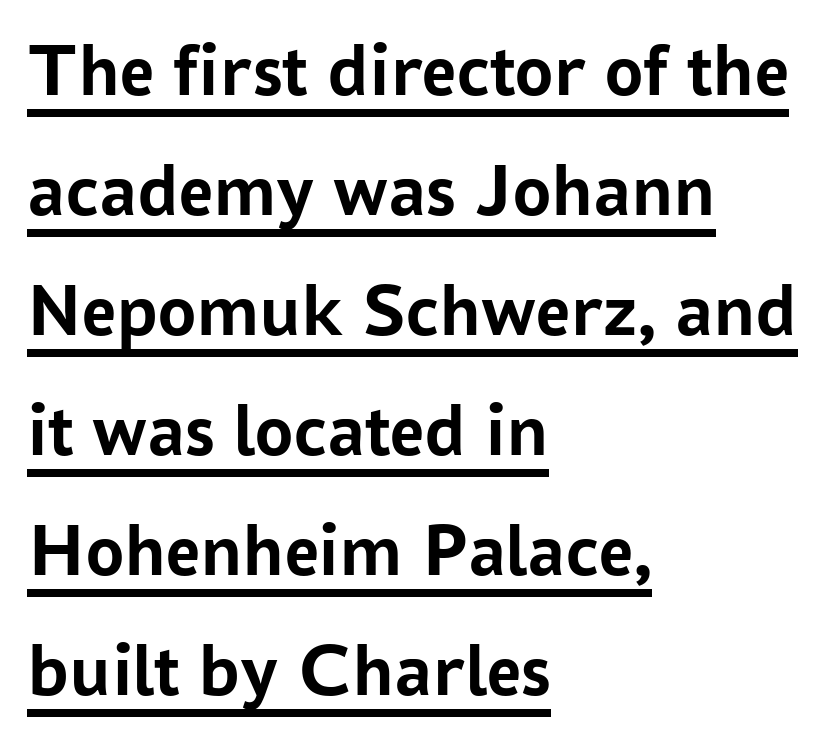
Q: Is the text bold? A: Yes.
Q: Is the text italic (slanted)? A: No, it is upright.
Q: Is the typeface a serif or a sans-serif typeface? A: Sans-serif.
Q: Is the text underlined? A: Yes.
Q: How is the paragraph aligned? A: Left-aligned.
Q: Is the spacing between letters normal or unusually wide? A: Normal.
Q: Is the spacing between lines tight, normal or loose? A: Normal.
Q: Width (condensed, normal, or wide)? A: Normal.
Q: Stroke contrast? A: Low.
Q: x-height? A: Medium.
Q: Monospaced? A: No.
